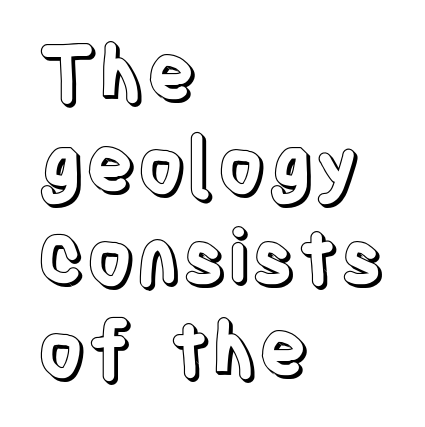
Q: Is the text italic (slanted)? A: No, it is upright.
Q: Is the text underlined? A: No.
Q: How is the paragraph aligned? A: Left-aligned.
Q: Is the spacing between letters normal or unusually wide? A: Normal.
Q: Width (condensed, normal, or wide)? A: Condensed.
Q: x-height? A: Large.
Q: Monospaced? A: No.
